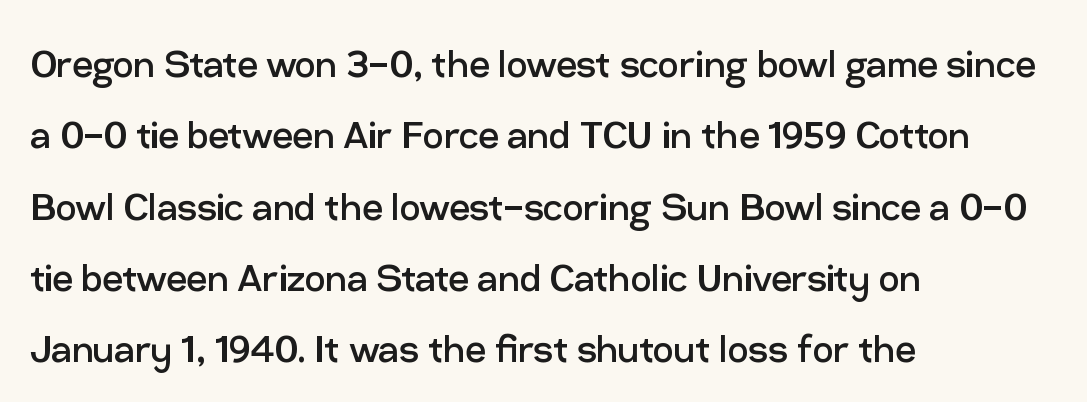
How would I describe the line gaps? Plain and ordinary. Clear beneath every line of the passage. Counters stay open thanks to moderate or lighter strokes. Where is the straight margin? On the left. Does the type have serifs? No, each stem ends abruptly.
